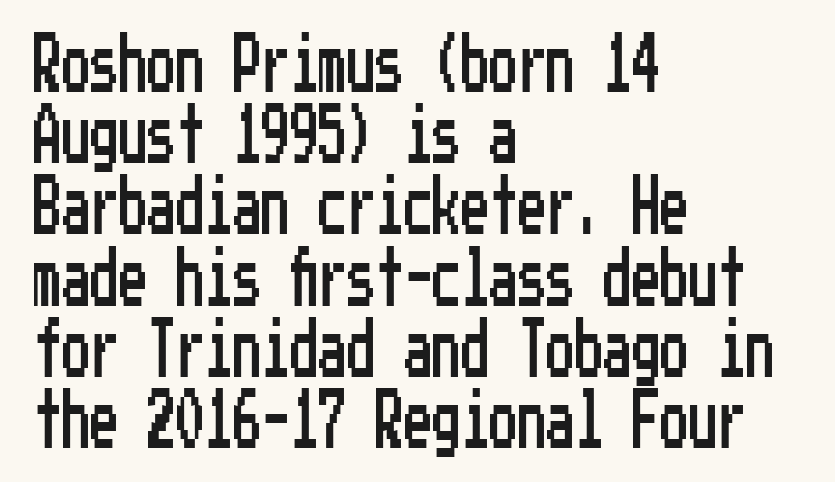
{"serif": "no", "italic": "no", "width": "condensed", "stroke_contrast": "low", "x_height": "medium", "underline": "no", "align": "left", "line_spacing": "normal", "line_spacing_ratio": 1.25, "letter_spacing": "normal", "letter_spacing_em": 0.0, "glyph_px": 57}
